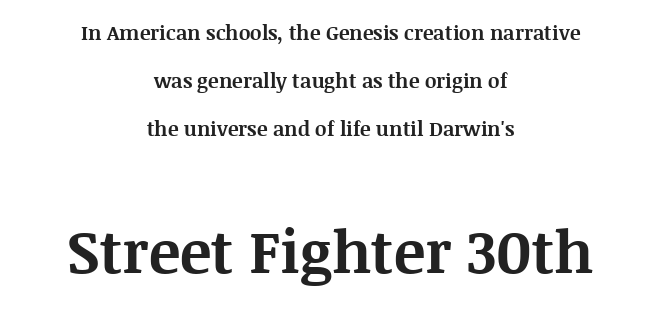
{"serif": "yes", "italic": "no", "bold": "yes", "weight": "bold", "width": "normal", "stroke_contrast": "medium", "x_height": "large", "monospaced": "no", "underline": "no", "align": "center", "line_spacing": "loose", "line_spacing_ratio": 2.39, "letter_spacing": "normal", "letter_spacing_em": 0.0, "larger_block": "second", "size_ratio": 2.95, "glyph_px": 59}
